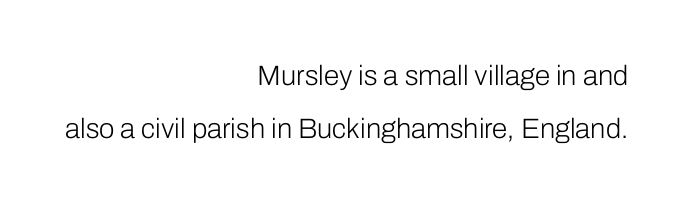
Q: Is the text bold? A: No.
Q: Is the text italic (slanted)? A: No, it is upright.
Q: Is the typeface a serif or a sans-serif typeface? A: Sans-serif.
Q: Is the text underlined? A: No.
Q: How is the paragraph aligned? A: Right-aligned.
Q: Is the spacing between letters normal or unusually wide? A: Normal.
Q: Is the spacing between lines tight, normal or loose? A: Loose.
Q: Width (condensed, normal, or wide)? A: Normal.
Q: Stroke contrast? A: Low.
Q: x-height? A: Medium.
Q: Monospaced? A: No.
